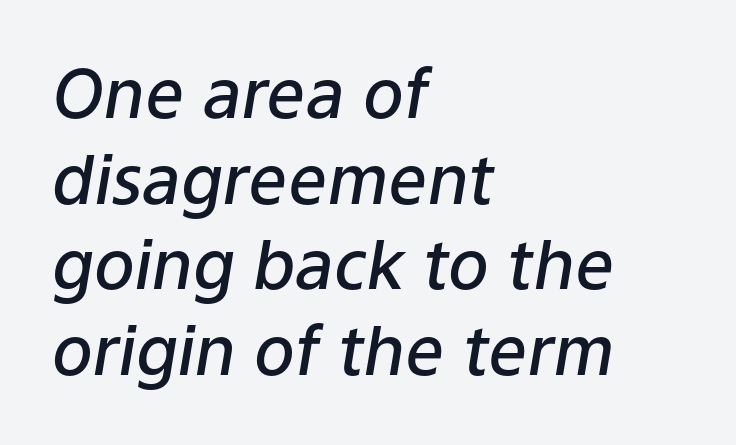
An italicized treatment has been applied to the whole sample. The letters are semibold — heavier than regular but short of a full bold. Type without underlining. These lines stack with their left ends in a neat column. Reading down the column, the eye jumps a familiar distance to each next line.
